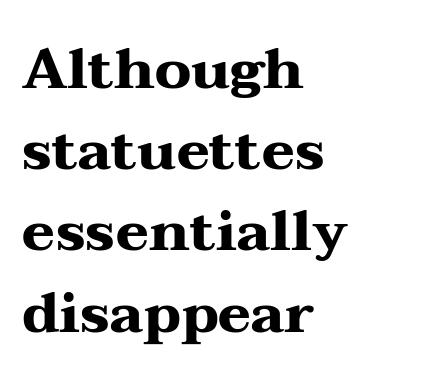
Nothing unusual about the tracking: characters are spaced as the font intends. This rendering uses left alignment, leaving the right contour irregular. Check under the words: just untouched page. Compared with an ordinary text face, these strokes are far heavier — a full bold. Letterform terminals end in serifs throughout the passage.
